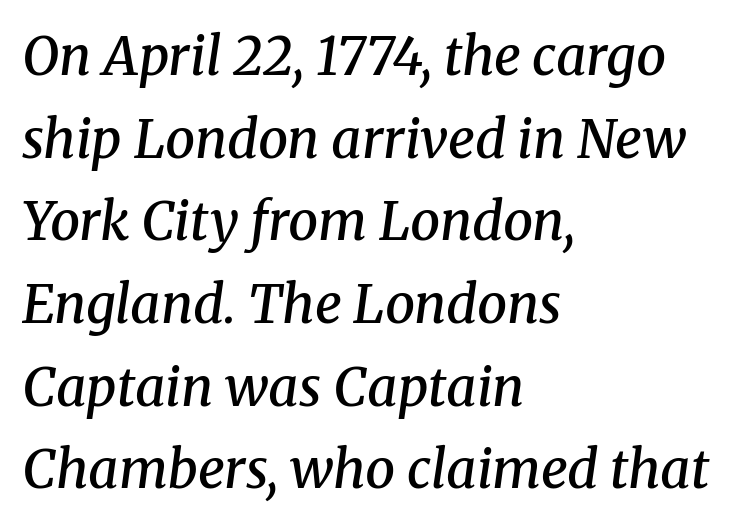
Compared with ordinary roman type, these characters are visibly tilted. If you drew a ruler down the left edge, every line would touch it. Regarding leading, the lines here are spaced in the standard way. The space directly below the letters is spotless. Check where the strokes stop: tiny serifs finish them off. Words appear dense and cohesive because spacing is normal.
